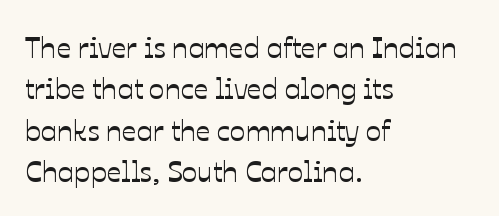
The image shows 29 px text type, upright; set left-aligned, normal line spacing (1.43x), normal letter spacing, not underlined; low stroke contrast and a medium x-height.
